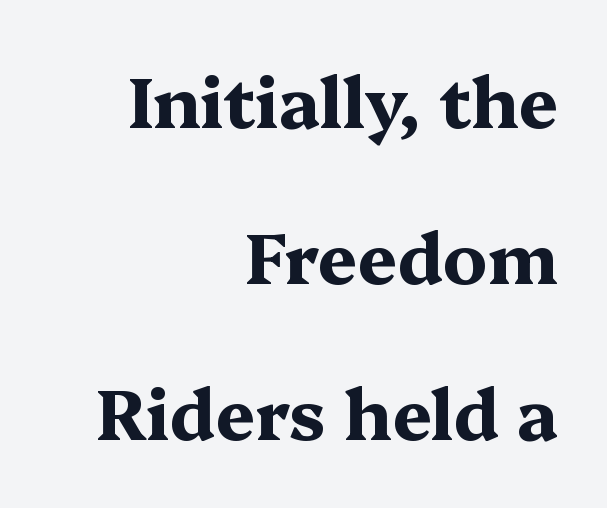
{"serif": "yes", "italic": "no", "bold": "yes", "weight": "bold", "width": "wide", "stroke_contrast": "medium", "x_height": "medium", "monospaced": "no", "underline": "no", "align": "right", "line_spacing": "loose", "line_spacing_ratio": 2.23, "letter_spacing": "normal", "letter_spacing_em": 0.0, "glyph_px": 70}
